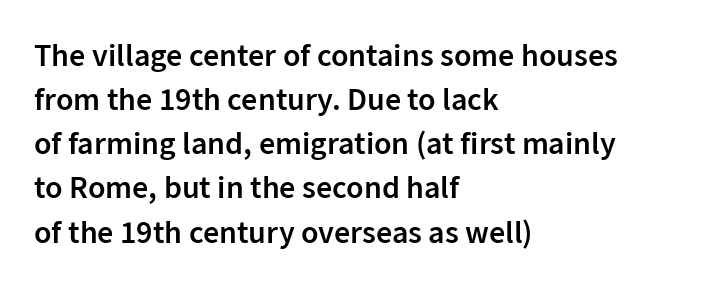
You could call the tracking neutral — neither tight nor loose. The rendering uses a semibold face; strokes are thickened but not to full bold. How would I describe the line gaps? Plain and ordinary. The rendering anchors every line to the left-hand side. The letters advance in unequal steps, a hallmark of proportional type. The type sits square on the baseline with zero lean.
